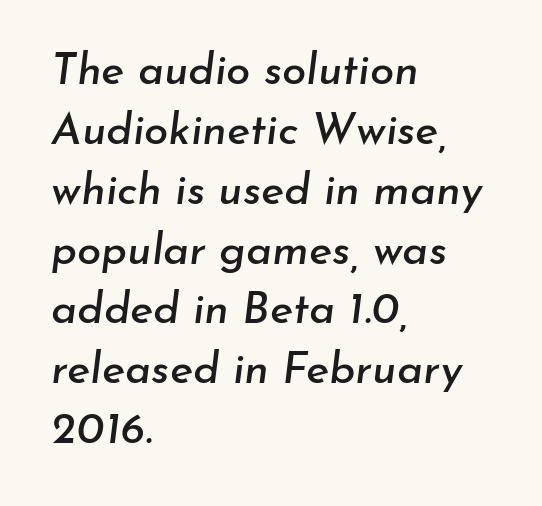
Rendered with sloped, italic letterforms. Quick note: interline space is typical. A typesetter would call this proportional, since set widths differ per character. Underline: absent.
